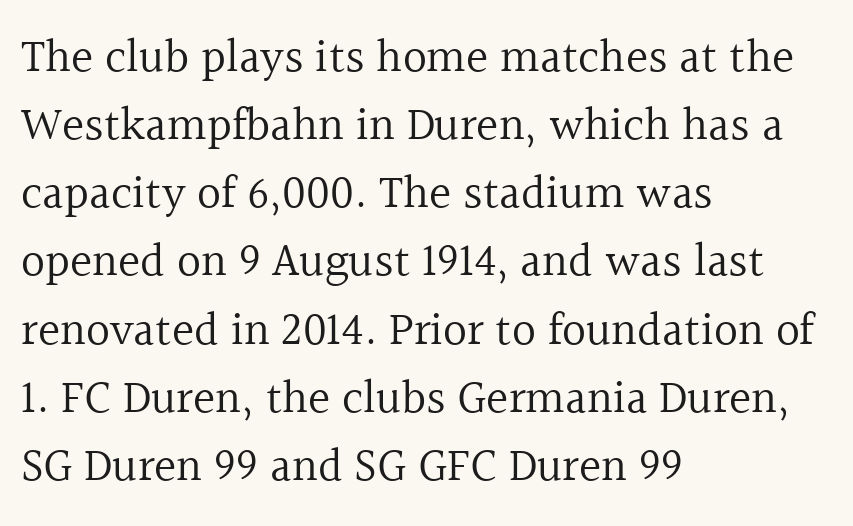
Each new line begins a customary step beneath the previous one. Spacing between characters is what you'd get straight out of the box. A student would call this left alignment; a typographer would say flush left, rag right. Posture: vertical. Heft: none added — not bold.
